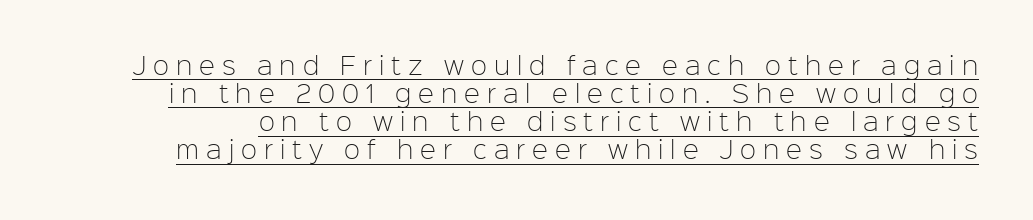
{"italic": "no", "bold": "no", "underline": "yes", "line_spacing_ratio": 1.17, "letter_spacing": "wide", "letter_spacing_em": 0.29, "glyph_px": 24}
